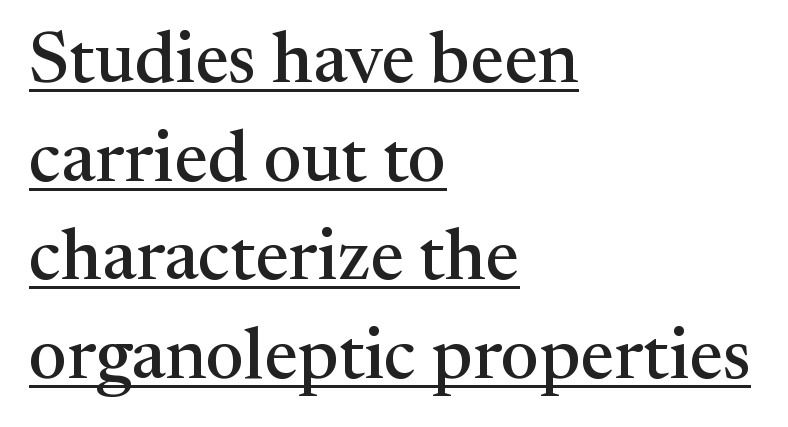
Leftover space on each line is placed entirely after the last word. Old-style or modern, the face here clearly has serifs. Designer's note — italics off, roman on. Quick note: interline space is typical.
